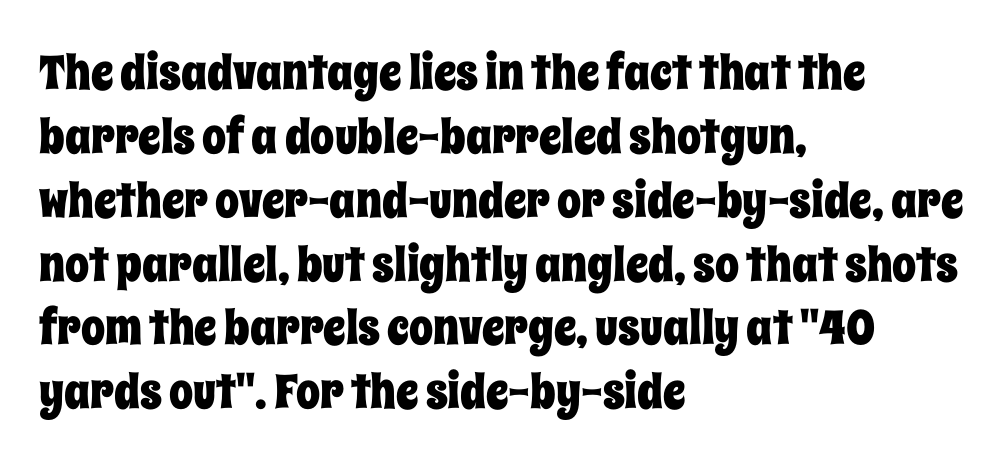
Q: Is the text italic (slanted)? A: No, it is upright.
Q: Is the text underlined? A: No.
Q: How is the paragraph aligned? A: Left-aligned.
Q: Is the spacing between letters normal or unusually wide? A: Normal.
Q: Is the spacing between lines tight, normal or loose? A: Normal.
Q: Width (condensed, normal, or wide)? A: Condensed.
Q: Stroke contrast? A: Low.
Q: x-height? A: Large.
Q: Monospaced? A: No.
